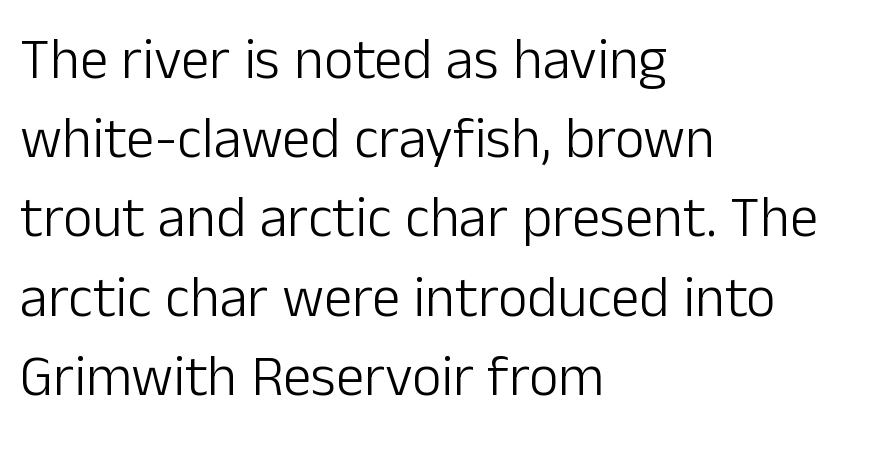
Upright lettering throughout. The setting favours the left margin, as ordinary paragraphs usually do. There is no visible air inserted between adjacent glyphs. Unlike a traditional serif, this face leaves its strokes unadorned. Character widths vary here, with narrow letters taking less room than wide ones. Check under the words: just untouched page.
